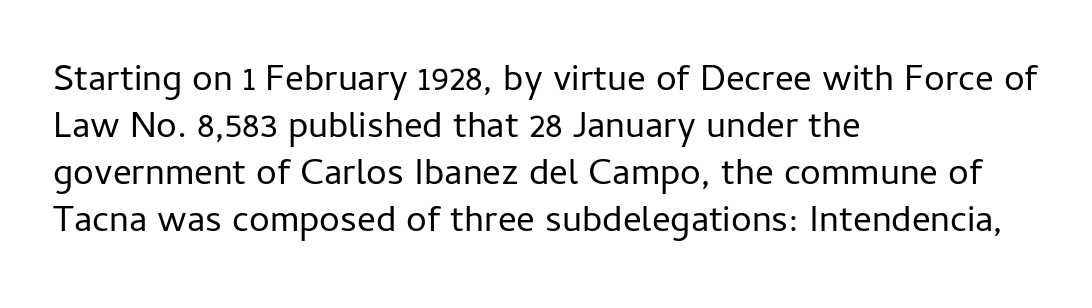
The image shows 37 px regular-weight sans-serif type, upright; set left-aligned, normal line spacing (1.27x), normal letter spacing, not underlined; low stroke contrast and a medium x-height.
